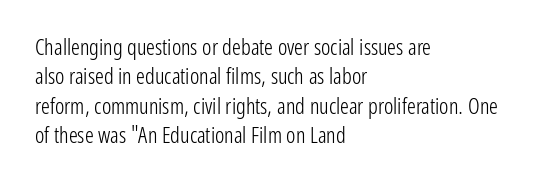
The image shows 22 px text type, upright; set left-aligned, normal line spacing (1.34x), normal letter spacing, not underlined.
